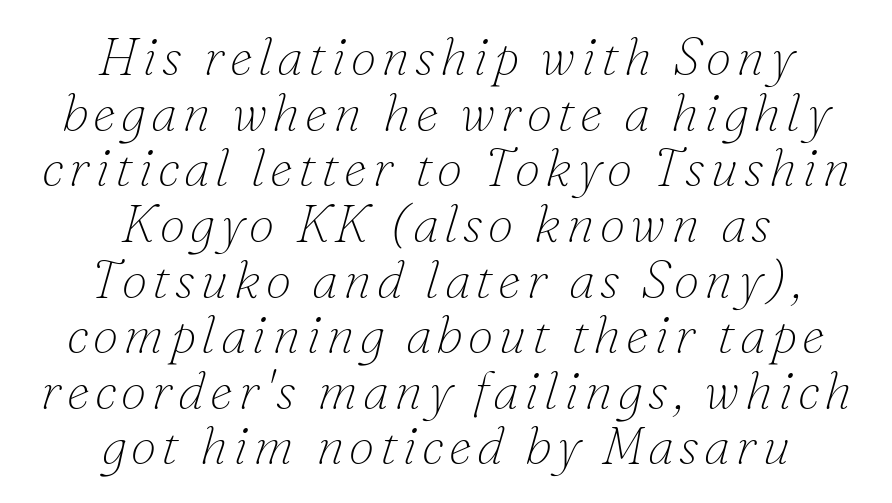
The image shows 52 px thin serif type, italic (leaning right); set centered, tight line spacing (1.07x), not underlined; low stroke contrast and a small x-height.
